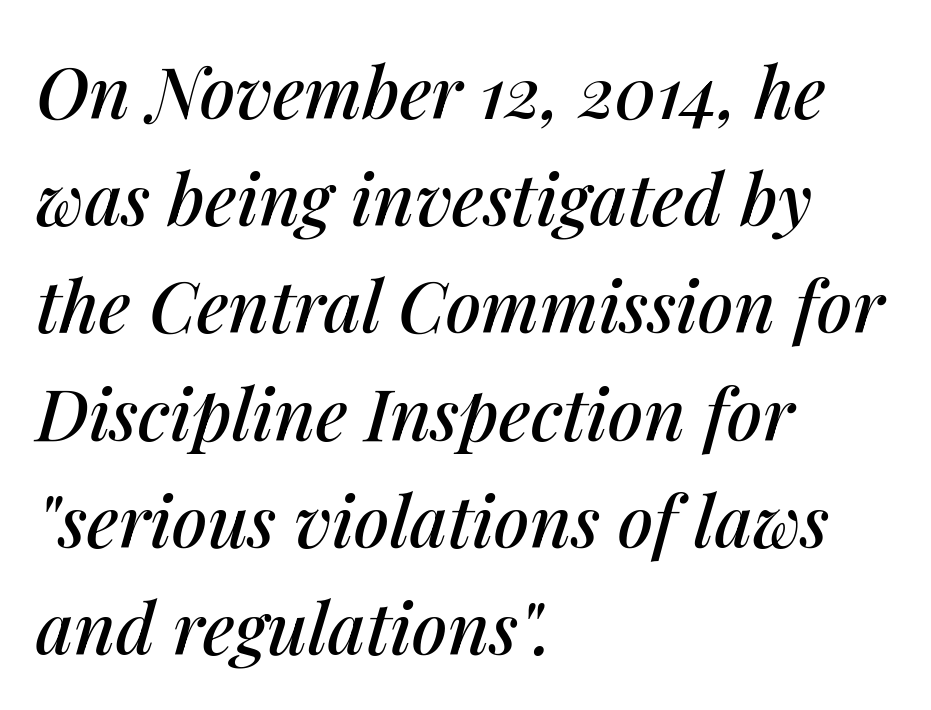
Q: Is the text italic (slanted)? A: Yes, it leans right by about 14 degrees.
Q: Is the text underlined? A: No.
Q: How is the paragraph aligned? A: Left-aligned.
Q: Is the spacing between letters normal or unusually wide? A: Normal.
Q: Is the spacing between lines tight, normal or loose? A: Normal.
Q: Width (condensed, normal, or wide)? A: Normal.
Q: Stroke contrast? A: Medium.
Q: x-height? A: Medium.
Q: Monospaced? A: No.
